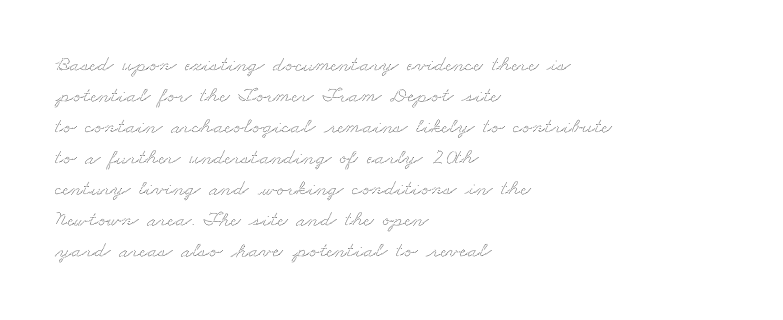
Q: Is the text underlined? A: No.
Q: How is the paragraph aligned? A: Left-aligned.
Q: Is the spacing between letters normal or unusually wide? A: Normal.
Q: Is the spacing between lines tight, normal or loose? A: Normal.
